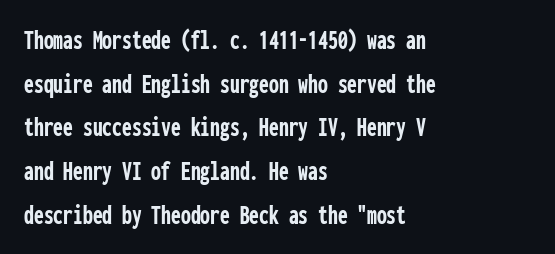
{"serif": "no", "italic": "no", "bold": "yes", "weight": "semibold", "width": "condensed", "stroke_contrast": "low", "x_height": "medium", "monospaced": "yes", "underline": "no", "align": "left", "line_spacing": "normal", "line_spacing_ratio": 1.56, "letter_spacing": "normal", "letter_spacing_em": 0.0, "glyph_px": 28}
